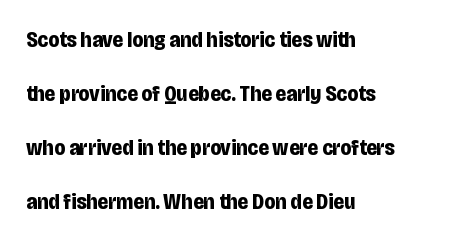
Q: Is the text bold? A: Yes.
Q: Is the text italic (slanted)? A: No, it is upright.
Q: Is the text underlined? A: No.
Q: How is the paragraph aligned? A: Left-aligned.
Q: Is the spacing between letters normal or unusually wide? A: Normal.
Q: Is the spacing between lines tight, normal or loose? A: Loose.
